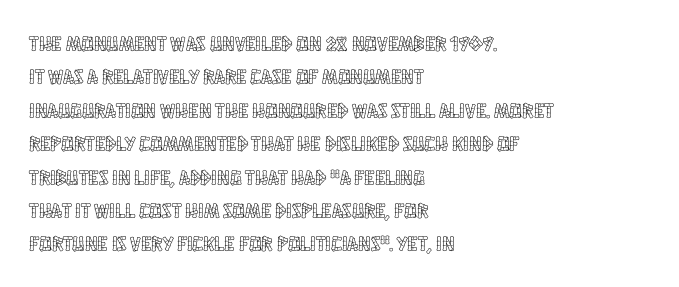
The image shows 21 px text type, upright; set left-aligned, normal line spacing (1.59x), normal letter spacing, not underlined.
